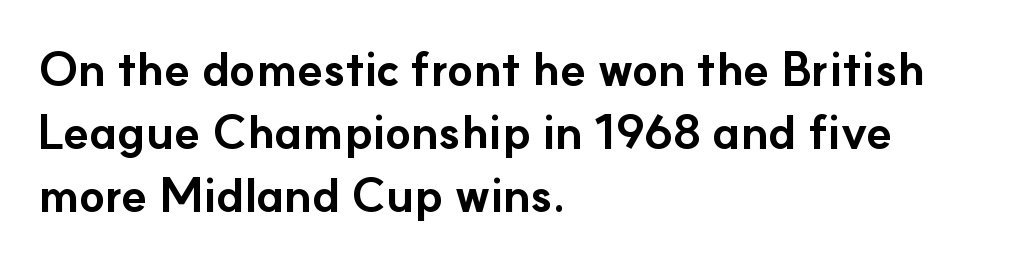
The type family on display is of the sans-serif kind. Regarding leading, the lines here are spaced in the standard way. Words appear dense and cohesive because spacing is normal. Varying glyph widths throughout — classic text-font behaviour.
